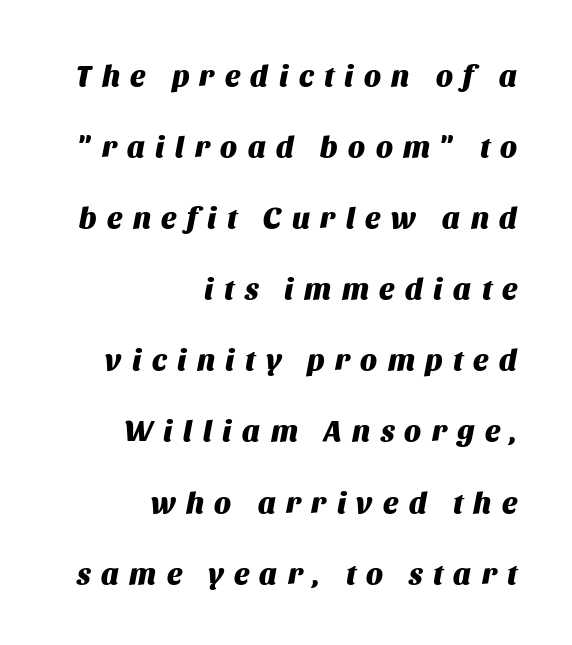
There is plenty of visible air inserted between adjacent glyphs. Vertical spacing — loose. The area under the type is left untouched. Layout note: lines flush right.
